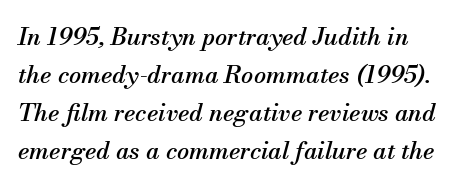
{"italic": "yes", "lean": "right", "slant_degrees": 13, "underline": "no", "line_spacing": "normal", "line_spacing_ratio": 1.58, "letter_spacing": "normal", "letter_spacing_em": 0.0, "glyph_px": 24}
